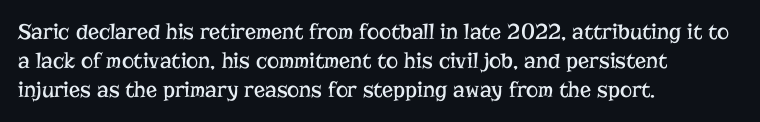
Q: Is the text bold? A: No.
Q: Is the text italic (slanted)? A: No, it is upright.
Q: Is the text underlined? A: No.
Q: How is the paragraph aligned? A: Left-aligned.
Q: Is the spacing between letters normal or unusually wide? A: Normal.
Q: Is the spacing between lines tight, normal or loose? A: Normal.
